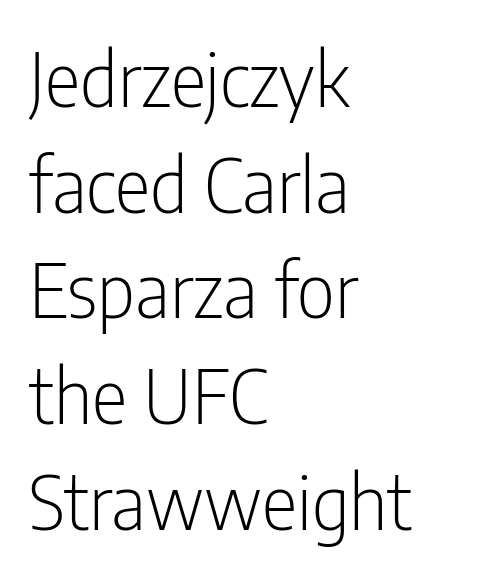
The image shows 75 px light, condensed sans-serif type, upright; set left-aligned, normal line spacing (1.41x), normal letter spacing, not underlined; low stroke contrast and a medium x-height.
